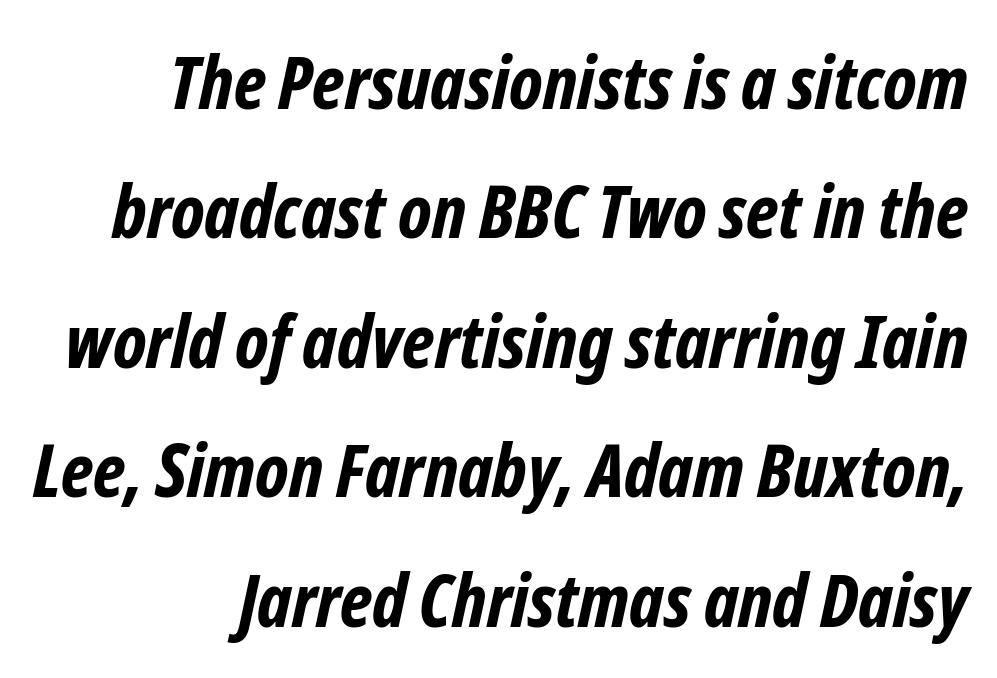
{"serif": "no", "bold": "yes", "weight": "bold", "width": "condensed", "stroke_contrast": "low", "x_height": "medium", "monospaced": "no", "underline": "no", "line_spacing_ratio": 1.75, "letter_spacing": "normal", "letter_spacing_em": 0.0, "glyph_px": 74}
